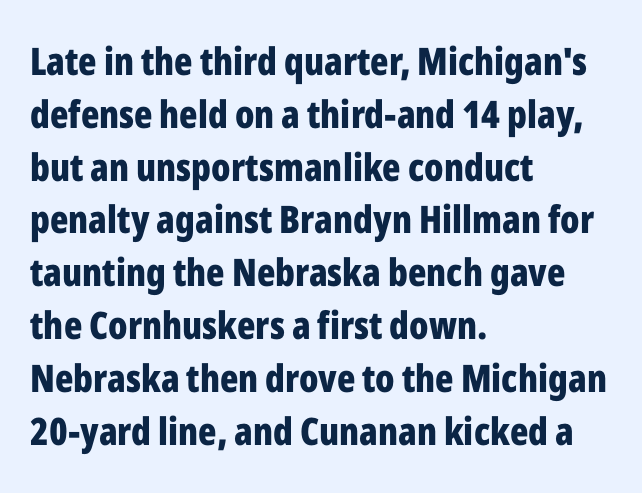
The strokes are fattened all the way to bold. Which margin do the lines hug? The left one — the right edge is uneven. Default kerning and tracking; the words read as compact shapes. These lines are rendered in a variable-pitch font.
